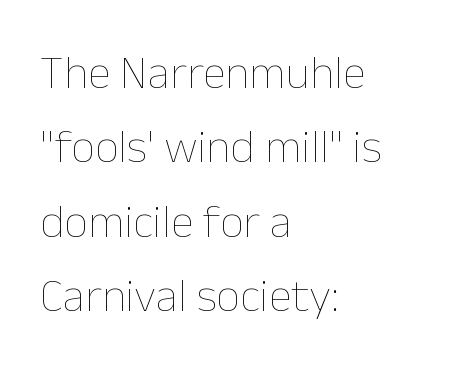
{"italic": "no", "bold": "no", "weight": "thin", "width": "normal", "stroke_contrast": "low", "x_height": "medium", "monospaced": "no", "underline": "no", "align": "left", "line_spacing": "normal", "line_spacing_ratio": 1.58, "letter_spacing": "normal", "letter_spacing_em": 0.0, "glyph_px": 47}
